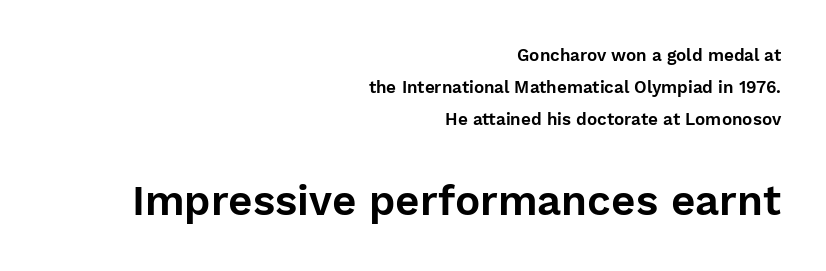
Q: Is the text italic (slanted)? A: No, it is upright.
Q: Is the typeface a serif or a sans-serif typeface? A: Sans-serif.
Q: Is the text underlined? A: No.
Q: How is the paragraph aligned? A: Right-aligned.
Q: Is the spacing between letters normal or unusually wide? A: Normal.
Q: Which block of text is set in a larger size, the first (top) or the second (bottom)? A: The second (bottom) one.
Q: Width (condensed, normal, or wide)? A: Normal.
Q: Stroke contrast? A: Low.
Q: x-height? A: Medium.
Q: Monospaced? A: No.
